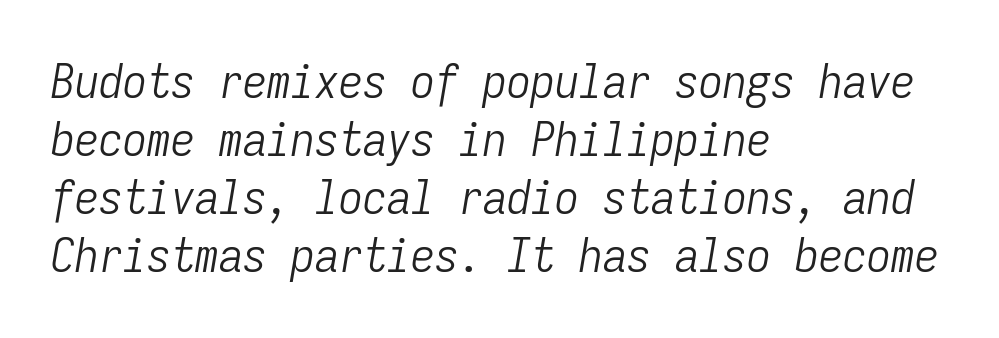
{"italic": "yes", "lean": "right", "slant_degrees": 9, "bold": "no", "weight": "light", "width": "condensed", "stroke_contrast": "low", "x_height": "medium", "monospaced": "yes", "underline": "no", "align": "left", "line_spacing_ratio": 1.21, "letter_spacing": "normal", "letter_spacing_em": 0.0, "glyph_px": 48}
